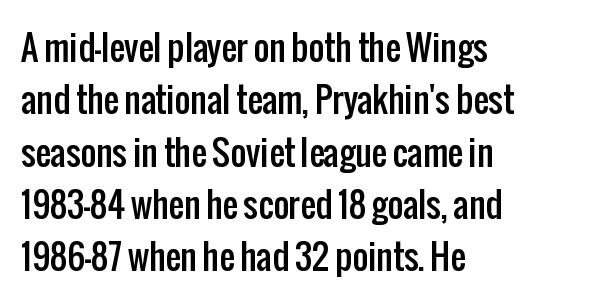
Caption: standard tracking, unaltered. Has an underline been added? It has not. Typeset ragged right — the left edge is the straight one. The font's upright variant was chosen for this text. Type style note: lacks serifs. Horizontal bands of white between lines are of average thickness.
